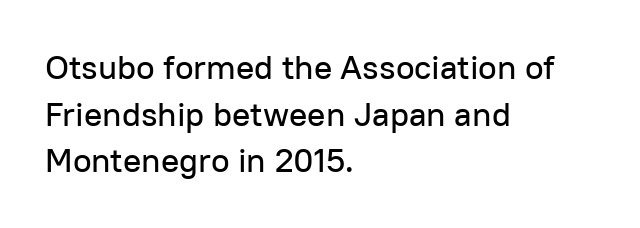
Horizontal alignment here is leftward, the default for most running prose. Interline gaps are of average width in this sample. Italic: no, the glyphs are upright roman. The typeface chosen for these lines omits serifs. Here the designer chose a conventional face with non-uniform glyph widths.
